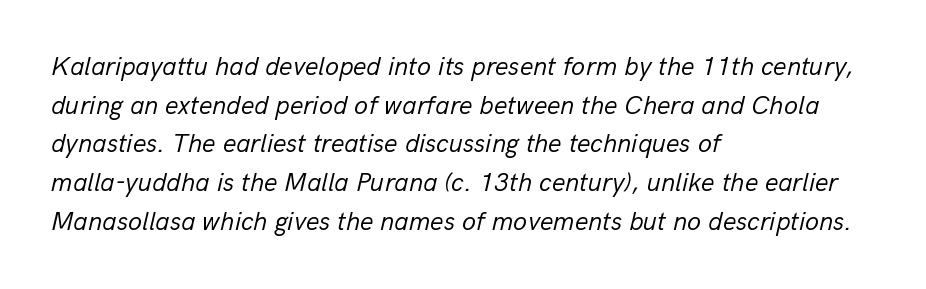
{"italic": "yes", "lean": "right", "slant_degrees": 13, "bold": "no", "underline": "no", "align": "left", "line_spacing": "normal", "line_spacing_ratio": 1.49, "letter_spacing": "normal", "letter_spacing_em": 0.0, "glyph_px": 26}
